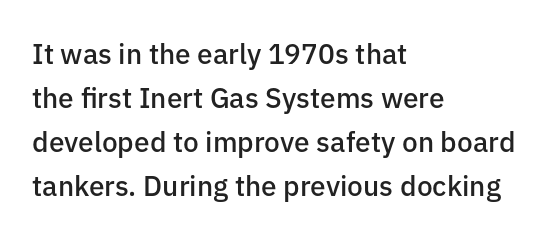
The image shows 28 px semibold sans-serif type, upright; set left-aligned, normal line spacing (1.57x), normal letter spacing, not underlined; low stroke contrast and a medium x-height.
